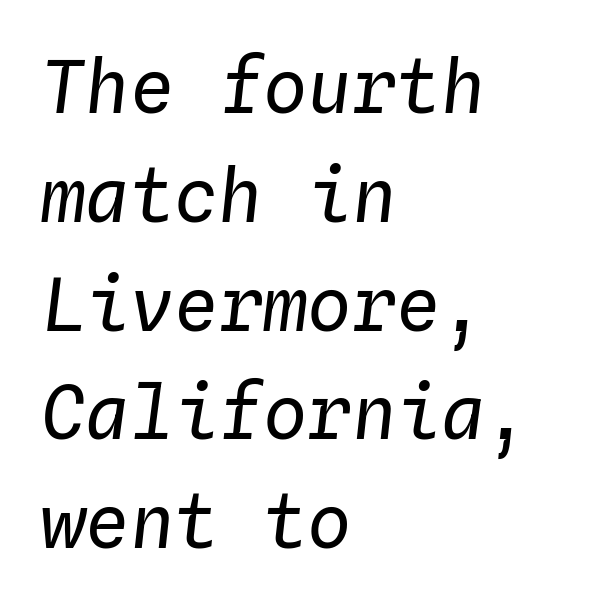
Fixed-width glyphs throughout — classic coding-font behaviour. Each stroke keeps to a modest, everyday thickness or less. The vertical gap from one line to the next is medium. The setting favours the left margin, as ordinary paragraphs usually do. This sample uses plain, unmodified letter spacing. Nobody drew a line under any word here.
